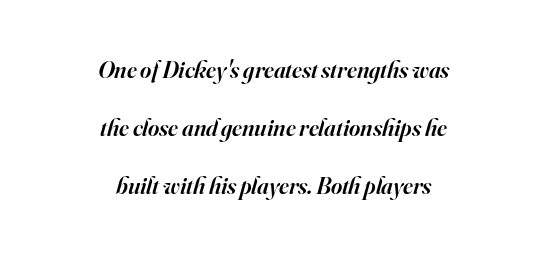
{"italic": "yes", "lean": "right", "slant_degrees": 16, "bold": "semi", "underline": "no", "align": "center", "line_spacing": "loose", "line_spacing_ratio": 2.41, "letter_spacing": "normal", "letter_spacing_em": 0.0, "glyph_px": 24}
